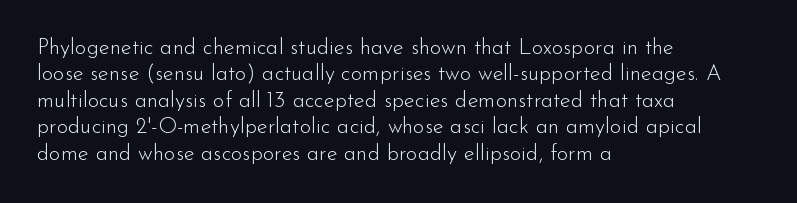
{"italic": "no", "bold": "no", "underline": "no", "align": "left", "line_spacing_ratio": 1.2, "letter_spacing": "normal", "letter_spacing_em": 0.0, "glyph_px": 22}
